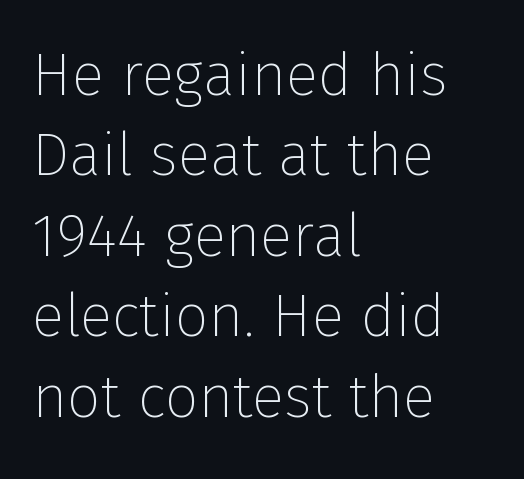
The image shows 60 px thin sans-serif type, upright; set left-aligned, normal line spacing (1.34x), normal letter spacing, not underlined; low stroke contrast and a medium x-height.
